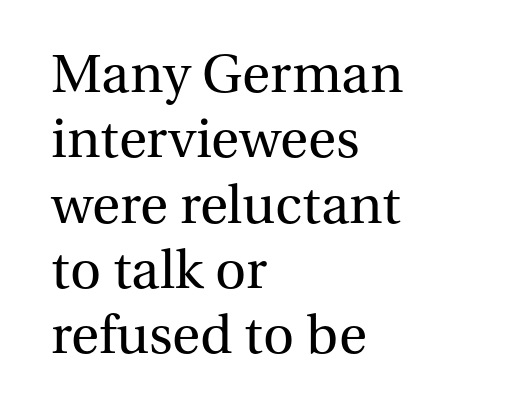
In terms of letterform style, serifs are clearly present. Beneath every word, the page is bare. Vertical stems look standard width or narrower in stroke. Typeset ragged right — the left edge is the straight one. Italic? Not at all — the glyphs are vertical.
